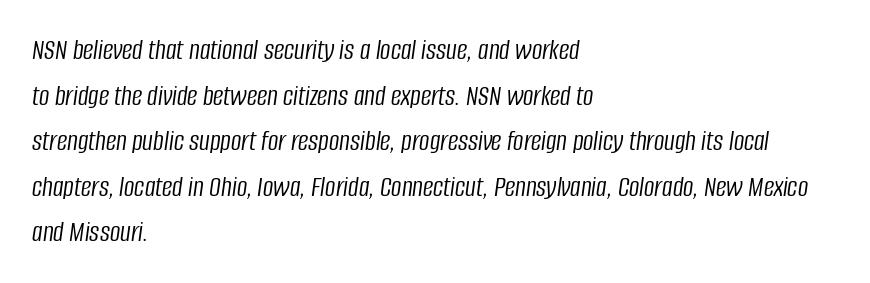
Q: Is the text bold? A: No.
Q: Is the text italic (slanted)? A: Yes, it leans right by about 8 degrees.
Q: Is the text underlined? A: No.
Q: How is the paragraph aligned? A: Left-aligned.
Q: Is the spacing between letters normal or unusually wide? A: Normal.
Q: Is the spacing between lines tight, normal or loose? A: Normal.
Q: Width (condensed, normal, or wide)? A: Condensed.
Q: Stroke contrast? A: Low.
Q: x-height? A: Large.
Q: Monospaced? A: No.
